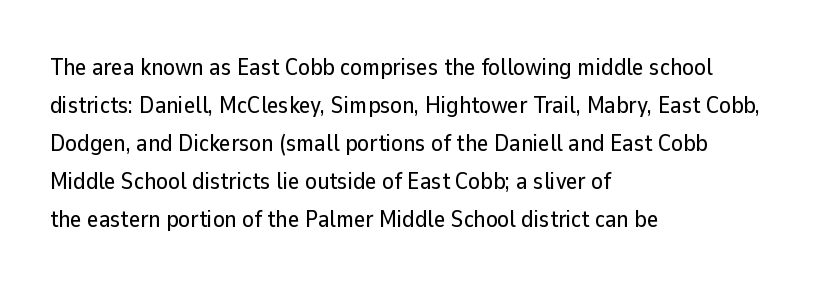
The specimen omits any rule beneath the text block's lines. Alignment: flush left. Italic? Not at all — the glyphs are vertical. The lines sit at an ordinary, default distance from one another. You could call the tracking neutral — neither tight nor loose.
